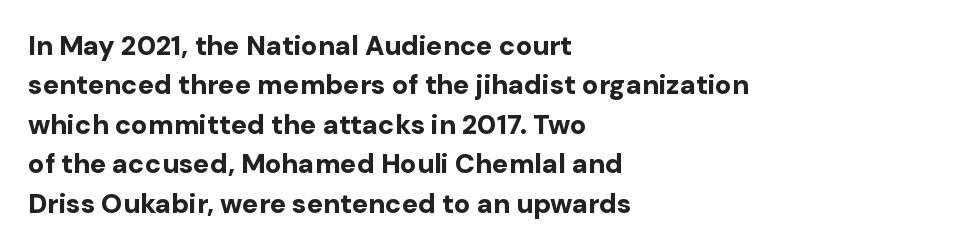
Q: Is the text bold? A: Yes.
Q: Is the text italic (slanted)? A: No, it is upright.
Q: Is the text underlined? A: No.
Q: How is the paragraph aligned? A: Left-aligned.
Q: Is the spacing between letters normal or unusually wide? A: Normal.
Q: Is the spacing between lines tight, normal or loose? A: Normal.
